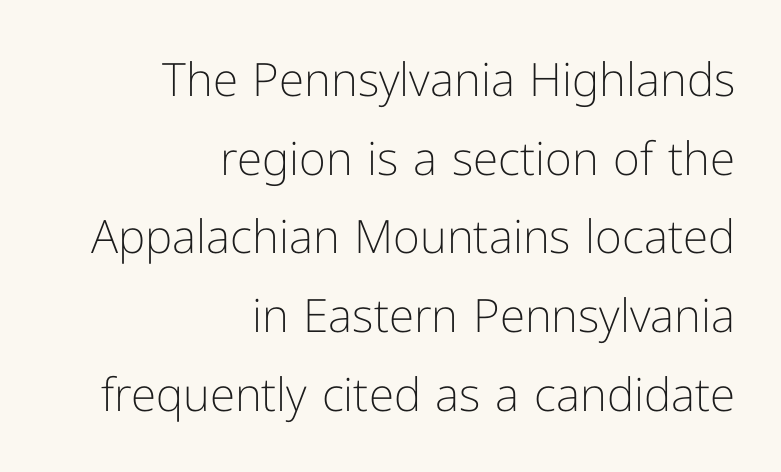
The image shows 46 px light sans-serif type, upright; set right-aligned, line spacing 1.71x, normal letter spacing, not underlined; low stroke contrast and a medium x-height.
